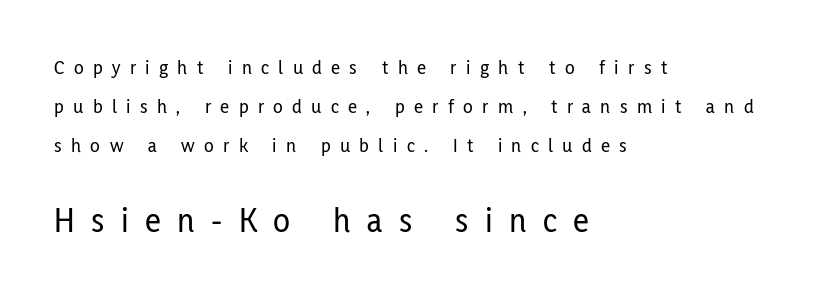
Q: Is the text italic (slanted)? A: No, it is upright.
Q: Is the typeface a serif or a sans-serif typeface? A: Sans-serif.
Q: Is the text underlined? A: No.
Q: How is the paragraph aligned? A: Left-aligned.
Q: Is the spacing between letters normal or unusually wide? A: Unusually wide.
Q: Is the spacing between lines tight, normal or loose? A: Loose.
Q: Which block of text is set in a larger size, the first (top) or the second (bottom)? A: The second (bottom) one.
Q: Width (condensed, normal, or wide)? A: Condensed.
Q: Stroke contrast? A: Low.
Q: x-height? A: Medium.
Q: Monospaced? A: No.
